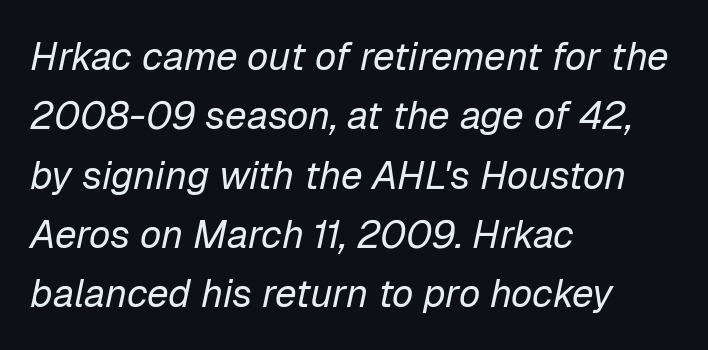
{"italic": "yes", "lean": "right", "slant_degrees": 12, "bold": "no", "weight": "regular", "width": "normal", "stroke_contrast": "low", "x_height": "medium", "monospaced": "no", "underline": "no", "align": "left", "line_spacing": "normal", "line_spacing_ratio": 1.52, "letter_spacing": "normal", "letter_spacing_em": 0.0, "glyph_px": 39}
